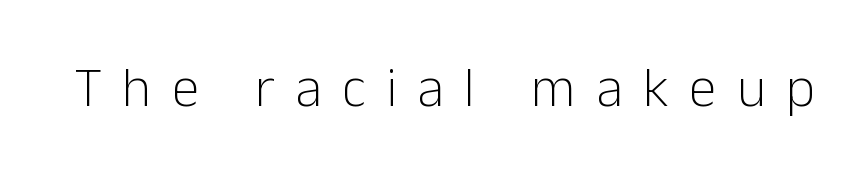
Q: Is the text bold? A: No.
Q: Is the text italic (slanted)? A: No, it is upright.
Q: Is the typeface a serif or a sans-serif typeface? A: Sans-serif.
Q: Is the text underlined? A: No.
Q: Is the spacing between letters normal or unusually wide? A: Unusually wide.
Q: Width (condensed, normal, or wide)? A: Normal.
Q: Stroke contrast? A: Low.
Q: x-height? A: Medium.
Q: Monospaced? A: No.
